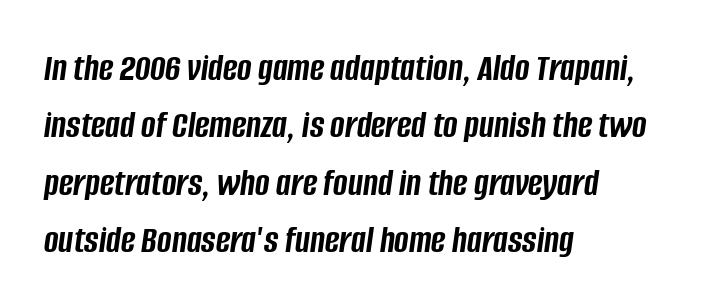
{"italic": "yes", "lean": "right", "slant_degrees": 8, "bold": "yes", "weight": "semibold", "width": "condensed", "stroke_contrast": "low", "x_height": "large", "monospaced": "no", "underline": "no", "align": "left", "line_spacing": "normal", "line_spacing_ratio": 1.47, "letter_spacing": "normal", "letter_spacing_em": 0.0, "glyph_px": 39}
